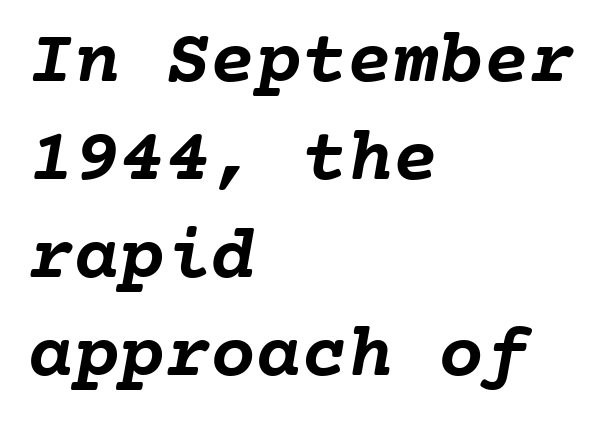
Q: Is the text bold? A: Yes.
Q: Is the text underlined? A: No.
Q: How is the paragraph aligned? A: Left-aligned.
Q: Is the spacing between letters normal or unusually wide? A: Normal.
Q: Is the spacing between lines tight, normal or loose? A: Normal.
Q: Width (condensed, normal, or wide)? A: Normal.
Q: Stroke contrast? A: Low.
Q: x-height? A: Medium.
Q: Monospaced? A: Yes.
